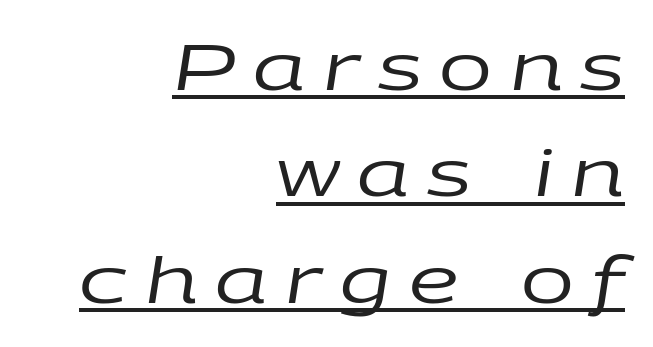
{"italic": "yes", "lean": "right", "slant_degrees": 9, "bold": "no", "weight": "regular", "width": "wide", "stroke_contrast": "low", "x_height": "large", "monospaced": "no", "underline": "yes", "align": "right", "line_spacing": "normal", "line_spacing_ratio": 1.69, "letter_spacing": "wide", "letter_spacing_em": 0.28, "glyph_px": 63}
